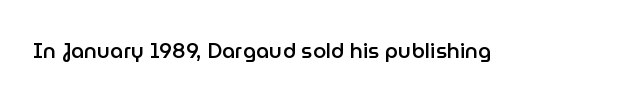
The image shows 21 px text type, upright; set normal letter spacing, not underlined.
